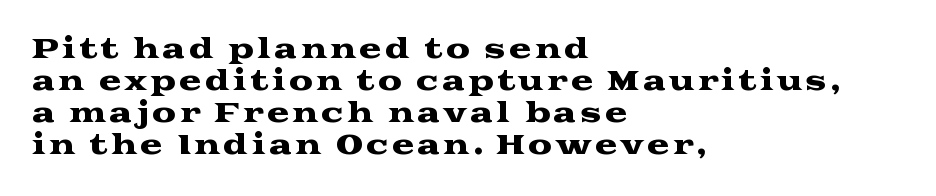
The image shows 27 px text type, upright; set left-aligned, line spacing 1.19x, not underlined.
